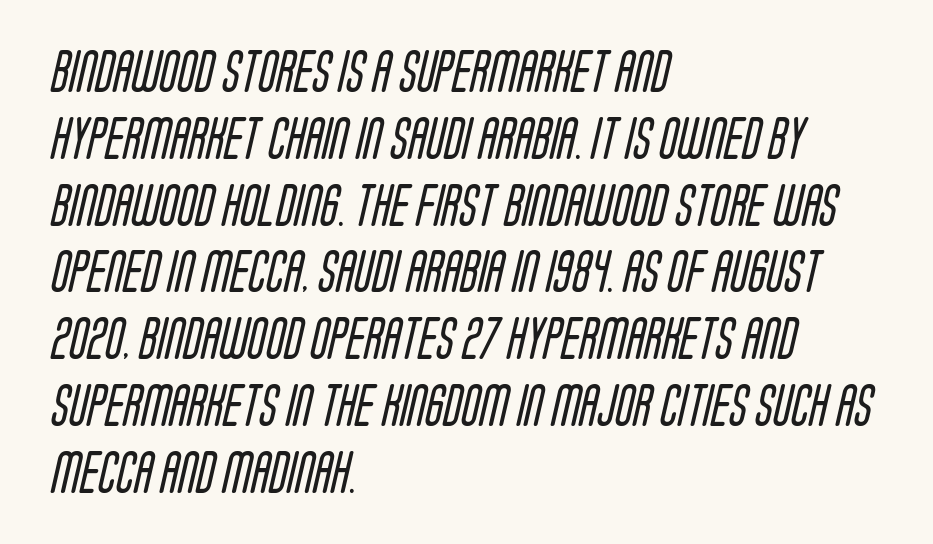
The image shows 42 px regular-weight, condensed sans-serif type; set left-aligned, normal line spacing (1.59x), normal letter spacing, not underlined; low stroke contrast and a large x-height.
